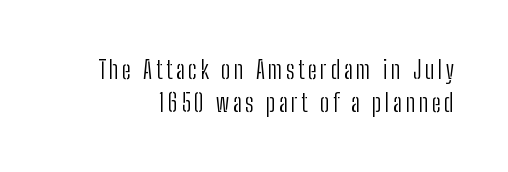
The image shows 25 px text type, upright; set normal line spacing (1.31x), not underlined.
